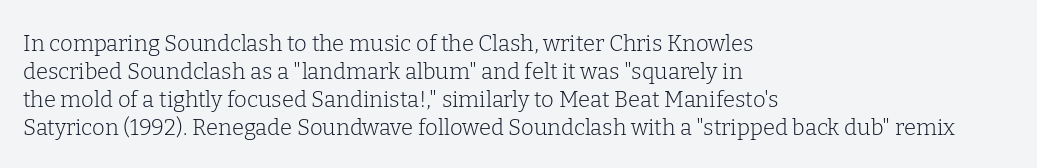
Normally led — the rows are evenly, conventionally spaced. Underlining? Definitely not there. The axis of the letterforms is exactly vertical. The passage is arranged the way most books set body copy — flush left. Default kerning and tracking; the words read as compact shapes.
